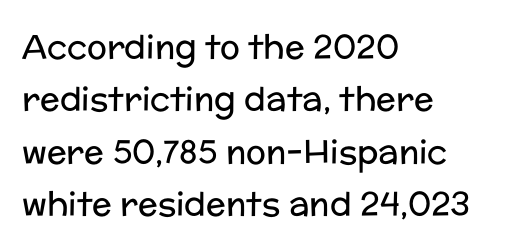
Q: Is the text bold? A: No.
Q: Is the text italic (slanted)? A: No, it is upright.
Q: Is the typeface a serif or a sans-serif typeface? A: Sans-serif.
Q: Is the text underlined? A: No.
Q: How is the paragraph aligned? A: Left-aligned.
Q: Is the spacing between letters normal or unusually wide? A: Normal.
Q: Is the spacing between lines tight, normal or loose? A: Normal.
Q: Width (condensed, normal, or wide)? A: Normal.
Q: Stroke contrast? A: Low.
Q: x-height? A: Medium.
Q: Monospaced? A: No.
